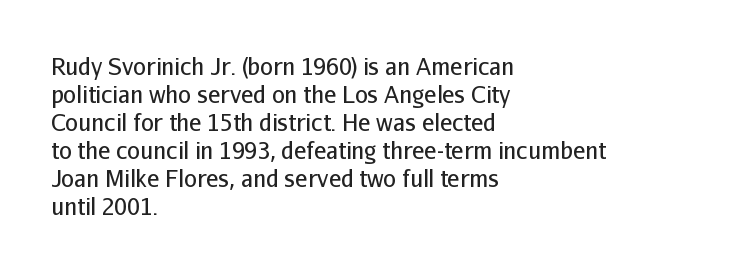
{"italic": "no", "bold": "no", "underline": "no", "align": "left", "line_spacing_ratio": 1.22, "letter_spacing": "normal", "letter_spacing_em": 0.0, "glyph_px": 23}
